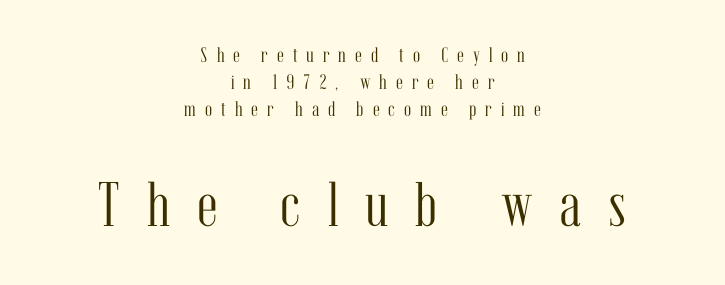
{"serif": "yes", "italic": "no", "bold": "no", "weight": "light", "width": "condensed", "stroke_contrast": "medium", "x_height": "medium", "monospaced": "no", "underline": "no", "align": "center", "line_spacing": "normal", "line_spacing_ratio": 1.29, "letter_spacing": "wide", "letter_spacing_em": 0.43, "larger_block": "second", "size_ratio": 3.0, "glyph_px": 63}
